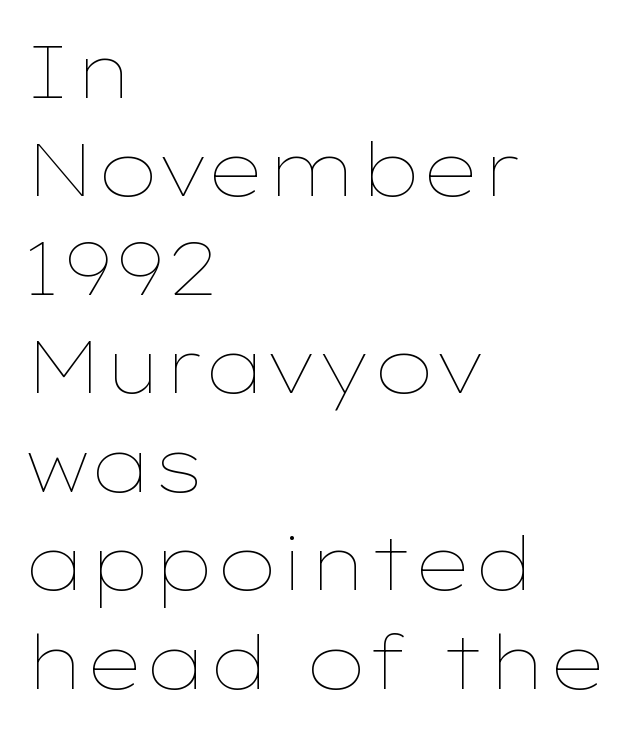
Q: Is the text bold? A: No.
Q: Is the text italic (slanted)? A: No, it is upright.
Q: Is the text underlined? A: No.
Q: How is the paragraph aligned? A: Left-aligned.
Q: Is the spacing between letters normal or unusually wide? A: Normal.
Q: Is the spacing between lines tight, normal or loose? A: Normal.
Q: Width (condensed, normal, or wide)? A: Wide.
Q: Stroke contrast? A: Low.
Q: x-height? A: Medium.
Q: Monospaced? A: No.
